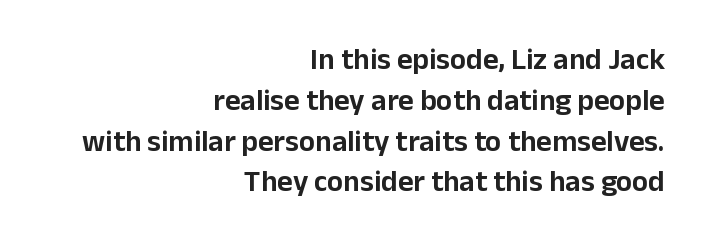
The image shows 30 px sans-serif type, upright; set right-aligned, normal line spacing (1.36x), normal letter spacing, not underlined; low stroke contrast and a medium x-height.
